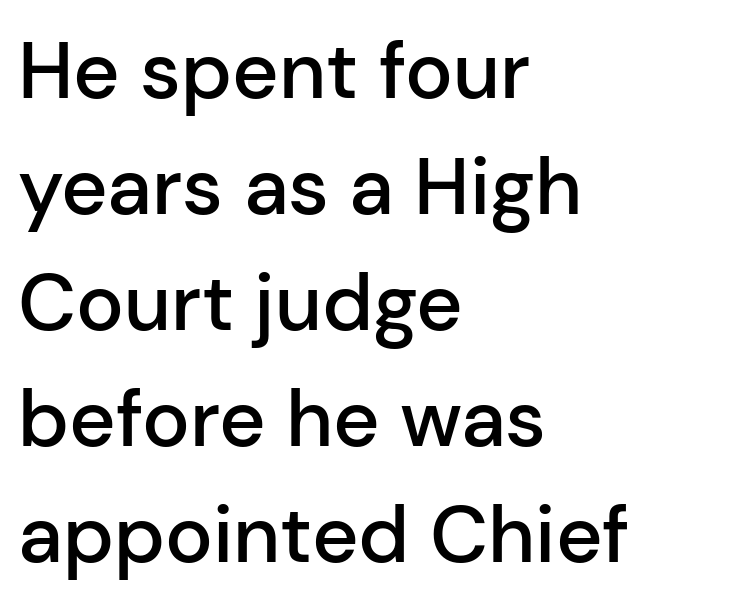
{"serif": "no", "italic": "no", "bold": "semi", "weight": "semibold", "width": "normal", "stroke_contrast": "low", "x_height": "medium", "monospaced": "no", "underline": "no", "align": "left", "line_spacing": "normal", "line_spacing_ratio": 1.45, "letter_spacing": "normal", "letter_spacing_em": 0.0, "glyph_px": 80}
